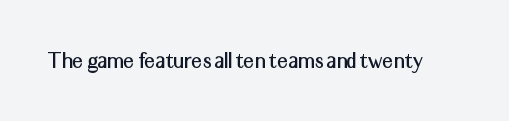
Q: Is the text italic (slanted)? A: No, it is upright.
Q: Is the text underlined? A: No.
Q: Is the spacing between letters normal or unusually wide? A: Normal.
